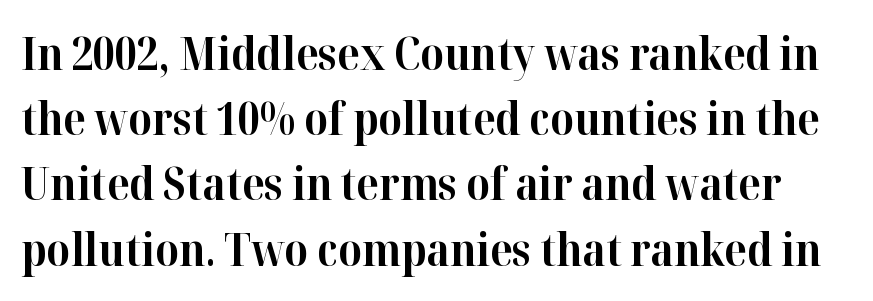
{"serif": "yes", "italic": "no", "bold": "yes", "weight": "bold", "width": "normal", "stroke_contrast": "high", "x_height": "medium", "monospaced": "no", "underline": "no", "line_spacing": "normal", "line_spacing_ratio": 1.45, "letter_spacing": "normal", "letter_spacing_em": 0.0, "glyph_px": 45}
